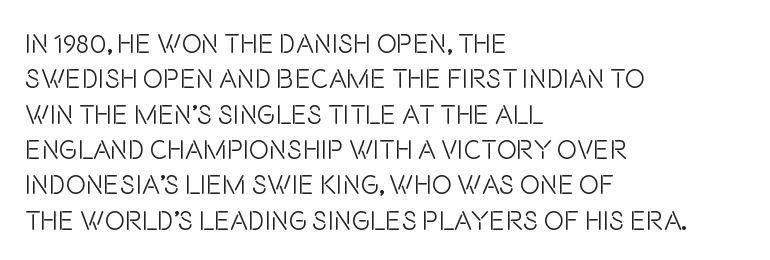
Q: Is the text bold? A: No.
Q: Is the text italic (slanted)? A: No, it is upright.
Q: Is the text underlined? A: No.
Q: How is the paragraph aligned? A: Left-aligned.
Q: Is the spacing between letters normal or unusually wide? A: Normal.
Q: Is the spacing between lines tight, normal or loose? A: Normal.
